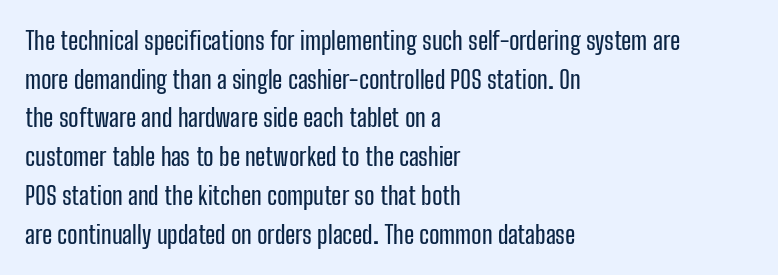
Inter-character spacing is left at the font's built-in metrics. Quick note: underline off. Horizontal alignment here is leftward, the default for most running prose. Posture: vertical. Line spacing here is normal.
